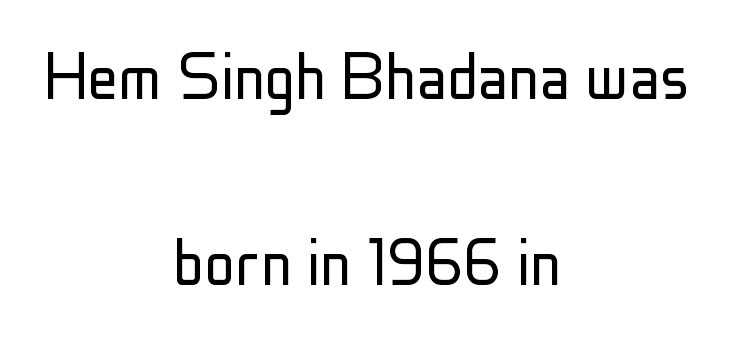
The image shows 77 px light, condensed sans-serif type, upright; set centered, loose line spacing (2.41x), normal letter spacing, not underlined; low stroke contrast and a medium x-height.
